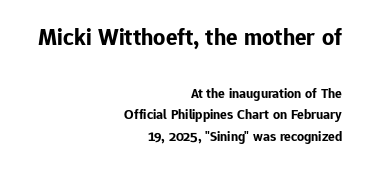
{"italic": "no", "bold": "yes", "underline": "no", "align": "right", "line_spacing": "normal", "line_spacing_ratio": 1.56, "letter_spacing": "normal", "letter_spacing_em": 0.0, "larger_block": "first", "size_ratio": 1.71, "glyph_px": 24}
